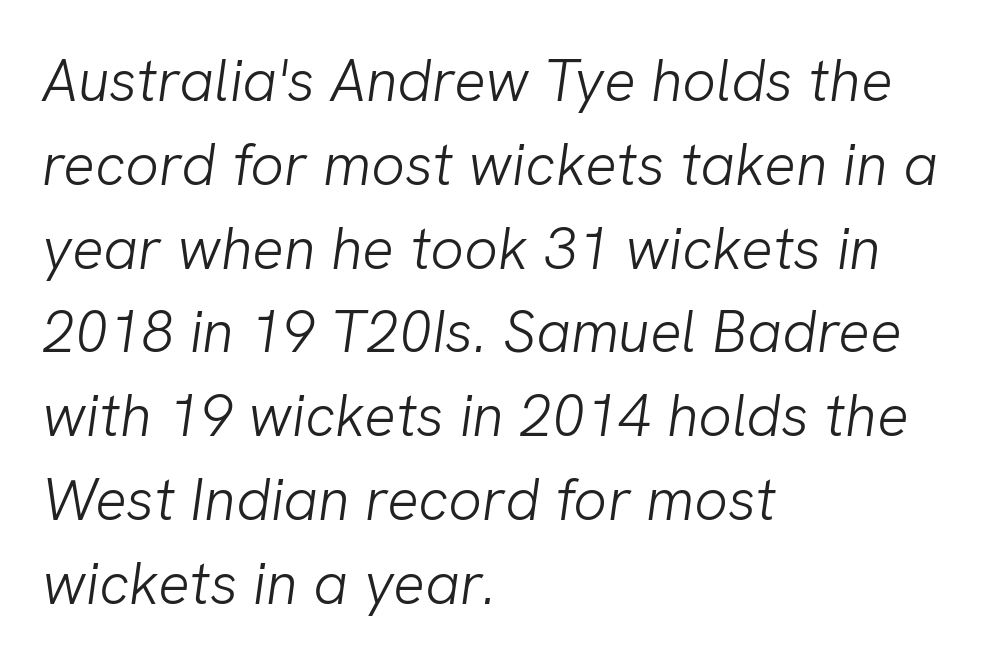
{"serif": "no", "bold": "no", "weight": "light", "width": "normal", "stroke_contrast": "low", "x_height": "medium", "monospaced": "no", "underline": "no", "align": "left", "line_spacing": "normal", "line_spacing_ratio": 1.42, "letter_spacing": "normal", "letter_spacing_em": 0.0, "glyph_px": 59}
